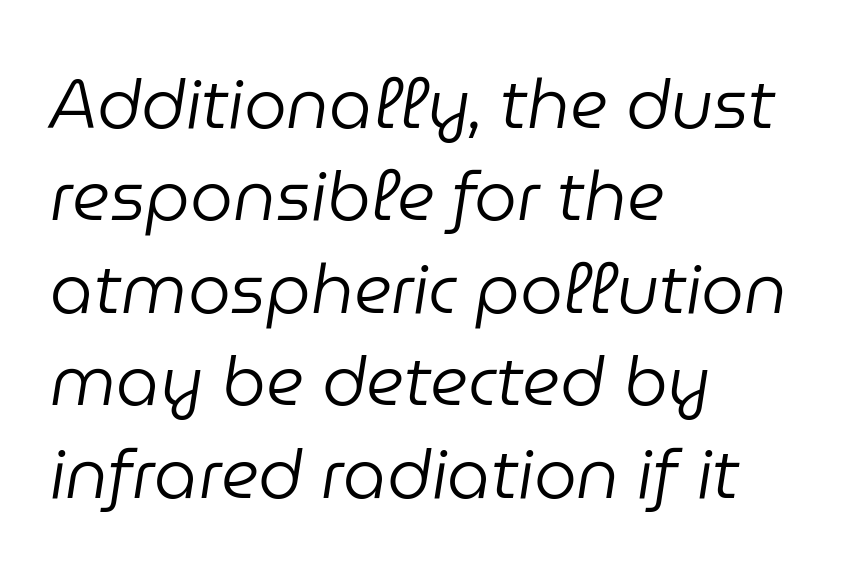
{"italic": "yes", "lean": "right", "slant_degrees": 9, "bold": "no", "weight": "regular", "width": "normal", "stroke_contrast": "low", "x_height": "medium", "monospaced": "no", "underline": "no", "align": "left", "line_spacing": "normal", "line_spacing_ratio": 1.36, "letter_spacing": "normal", "letter_spacing_em": 0.0, "glyph_px": 68}
